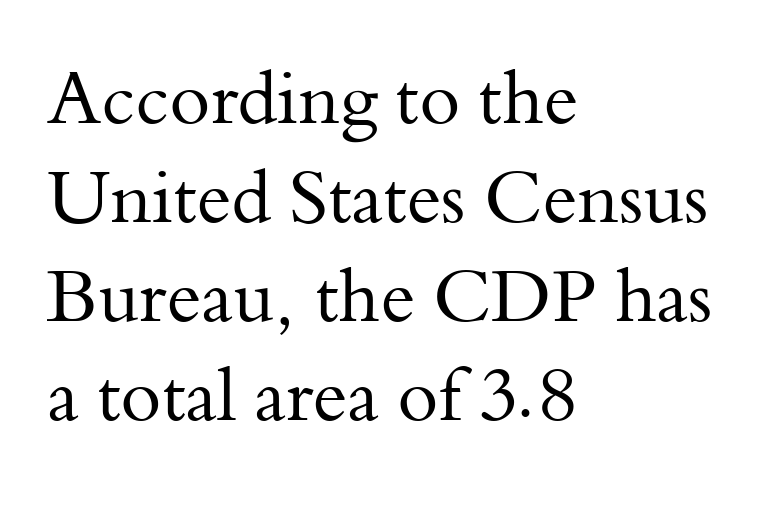
{"serif": "yes", "italic": "no", "bold": "no", "weight": "regular", "width": "normal", "stroke_contrast": "medium", "x_height": "small", "monospaced": "no", "underline": "no", "align": "left", "line_spacing": "normal", "line_spacing_ratio": 1.34, "letter_spacing": "normal", "letter_spacing_em": 0.0, "glyph_px": 74}
